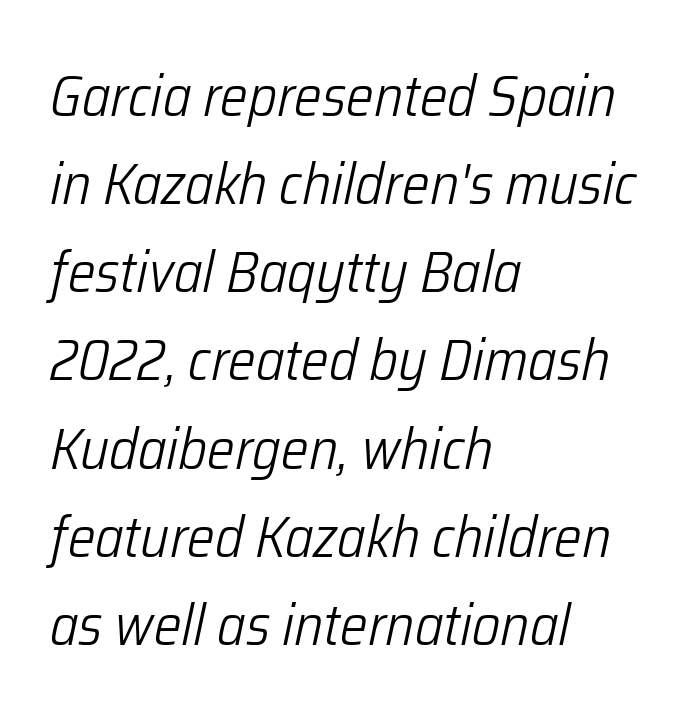
The image shows 58 px light, condensed type, italic (leaning right); set left-aligned, normal line spacing (1.52x), normal letter spacing, not underlined; low stroke contrast and a medium x-height.
